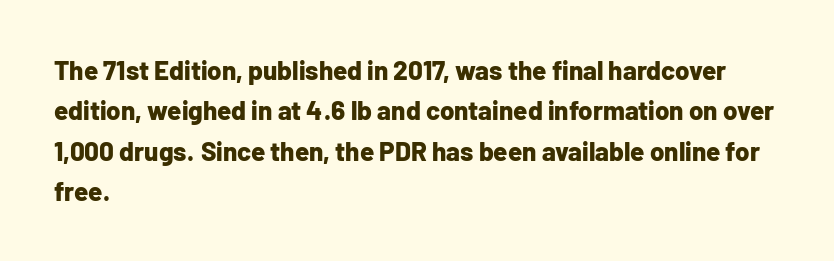
A classic flush-left, rag-right setting is used for this passage. Rows of type keep a routine distance in the vertical direction. Descenders are the only things crossing below the line. The strokes are fattened all the way to bold. Tracking value appears to be zero — textbook default spacing.
